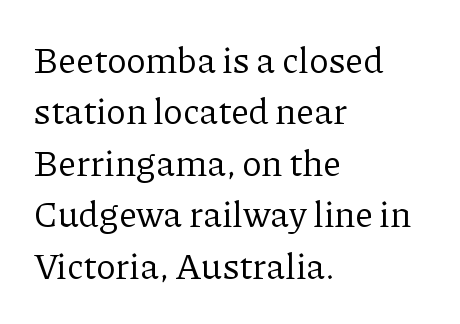
{"serif": "yes", "italic": "no", "bold": "no", "weight": "regular", "width": "normal", "stroke_contrast": "low", "x_height": "medium", "monospaced": "no", "underline": "no", "align": "left", "line_spacing": "normal", "line_spacing_ratio": 1.43, "letter_spacing": "normal", "letter_spacing_em": 0.0, "glyph_px": 36}
